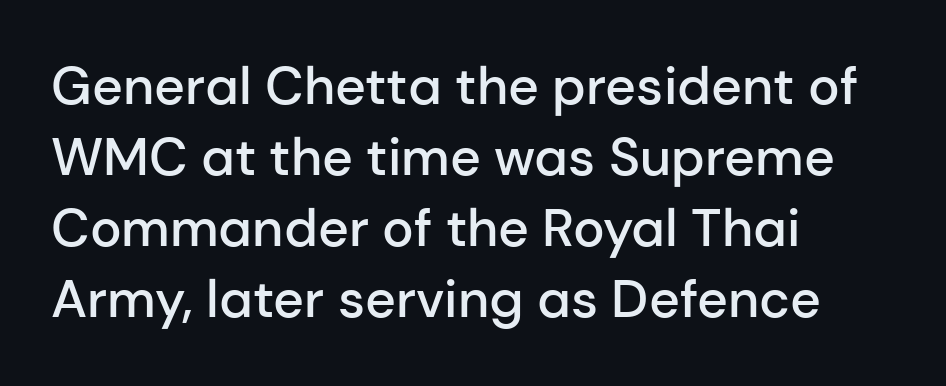
{"serif": "no", "italic": "no", "bold": "semi", "weight": "semibold", "width": "normal", "stroke_contrast": "low", "x_height": "medium", "monospaced": "no", "underline": "no", "align": "left", "line_spacing": "normal", "line_spacing_ratio": 1.34, "letter_spacing": "normal", "letter_spacing_em": 0.0, "glyph_px": 53}
